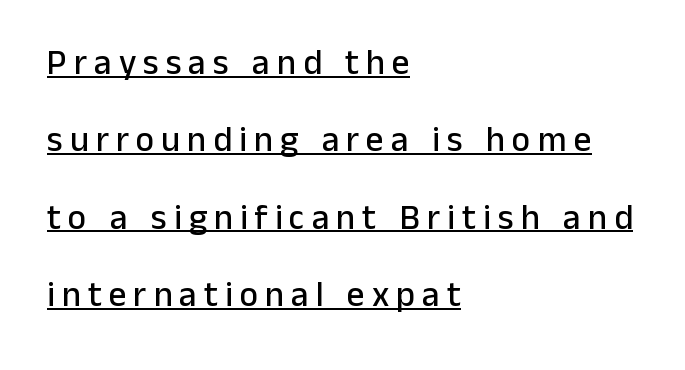
The image shows 35 px sans-serif type, upright; set left-aligned, loose line spacing (2.21x), unusually wide letter spacing (+0.2 em), underlined; low stroke contrast and a medium x-height.
